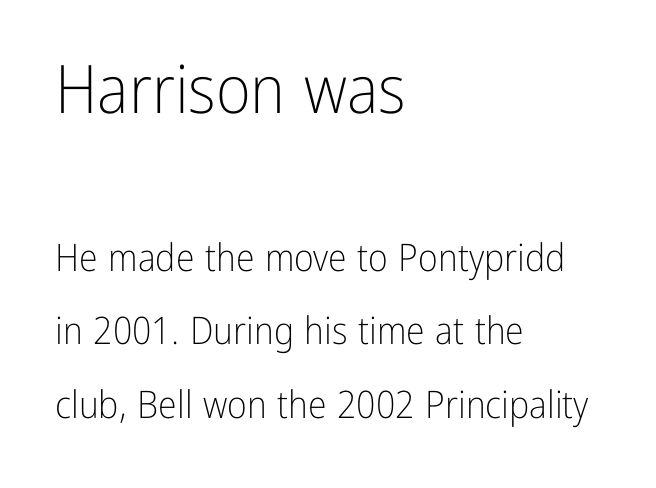
{"serif": "no", "italic": "no", "bold": "no", "weight": "light", "width": "condensed", "stroke_contrast": "low", "x_height": "medium", "monospaced": "no", "underline": "no", "align": "left", "line_spacing": "loose", "line_spacing_ratio": 1.93, "letter_spacing": "normal", "letter_spacing_em": 0.0, "larger_block": "first", "size_ratio": 1.76, "glyph_px": 67}
